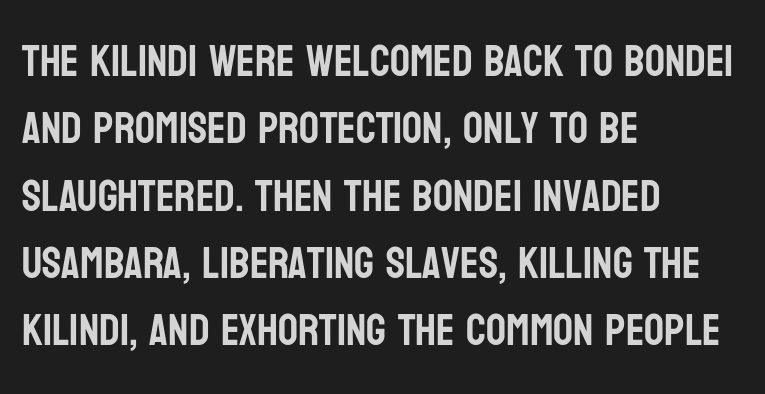
Q: Is the text italic (slanted)? A: No, it is upright.
Q: Is the typeface a serif or a sans-serif typeface? A: Sans-serif.
Q: Is the text underlined? A: No.
Q: How is the paragraph aligned? A: Left-aligned.
Q: Is the spacing between letters normal or unusually wide? A: Normal.
Q: Is the spacing between lines tight, normal or loose? A: Normal.
Q: Width (condensed, normal, or wide)? A: Condensed.
Q: Stroke contrast? A: Low.
Q: x-height? A: Large.
Q: Monospaced? A: No.
